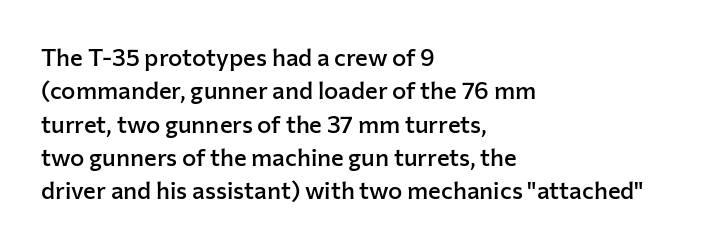
The image shows 24 px text type, upright; set left-aligned, normal line spacing (1.39x), normal letter spacing, not underlined.
